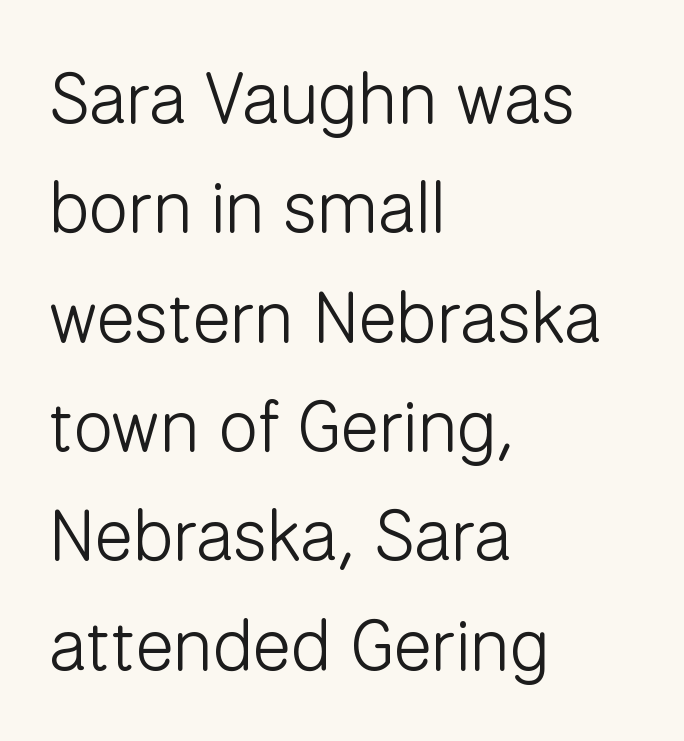
Q: Is the text bold? A: No.
Q: Is the text italic (slanted)? A: No, it is upright.
Q: Is the typeface a serif or a sans-serif typeface? A: Sans-serif.
Q: Is the text underlined? A: No.
Q: How is the paragraph aligned? A: Left-aligned.
Q: Is the spacing between letters normal or unusually wide? A: Normal.
Q: Is the spacing between lines tight, normal or loose? A: Normal.
Q: Width (condensed, normal, or wide)? A: Normal.
Q: Stroke contrast? A: Low.
Q: x-height? A: Medium.
Q: Monospaced? A: No.
